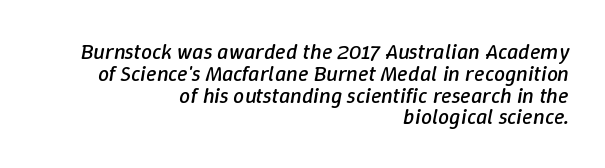
{"italic": "yes", "lean": "right", "slant_degrees": 9, "bold": "no", "underline": "no", "align": "right", "line_spacing": "tight", "line_spacing_ratio": 0.99, "letter_spacing": "normal", "letter_spacing_em": 0.0, "glyph_px": 22}
